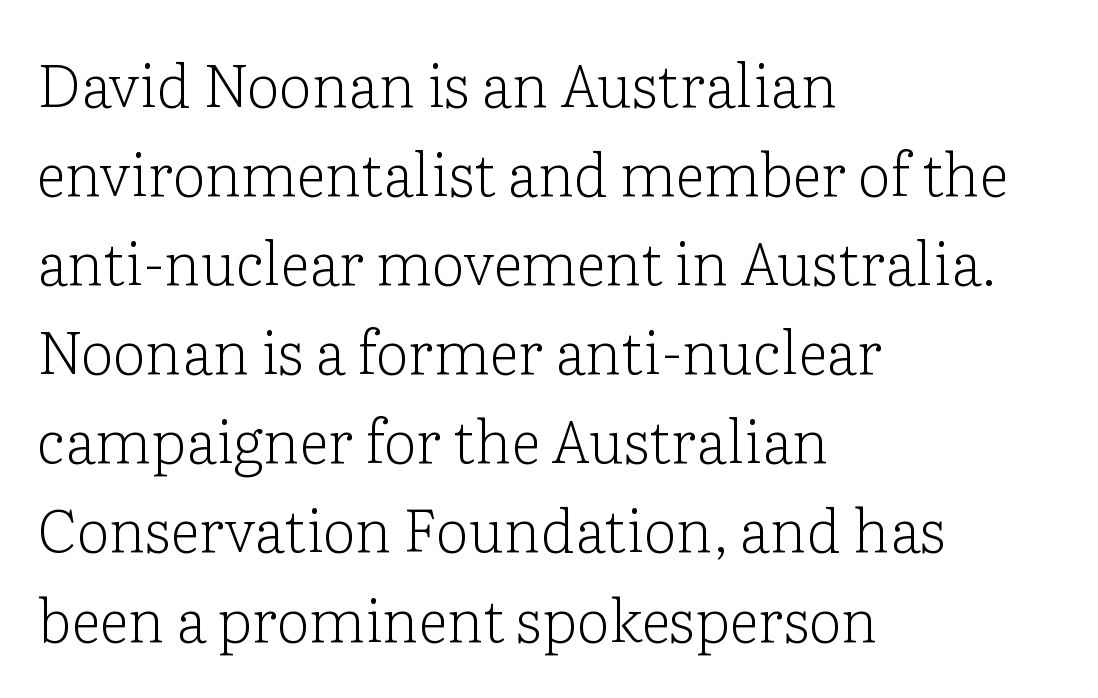
Q: Is the text bold? A: No.
Q: Is the text italic (slanted)? A: No, it is upright.
Q: Is the typeface a serif or a sans-serif typeface? A: Serif.
Q: Is the text underlined? A: No.
Q: How is the paragraph aligned? A: Left-aligned.
Q: Is the spacing between letters normal or unusually wide? A: Normal.
Q: Is the spacing between lines tight, normal or loose? A: Normal.
Q: Width (condensed, normal, or wide)? A: Normal.
Q: Stroke contrast? A: Low.
Q: x-height? A: Medium.
Q: Monospaced? A: No.
